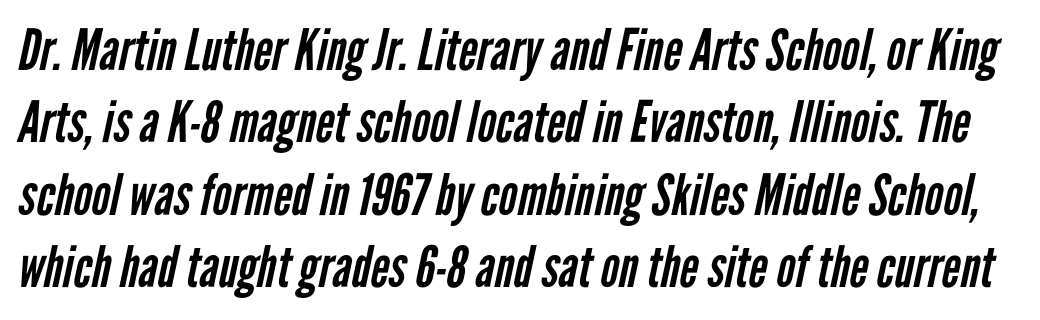
Q: Is the text bold? A: No.
Q: Is the typeface a serif or a sans-serif typeface? A: Sans-serif.
Q: Is the text underlined? A: No.
Q: Is the spacing between letters normal or unusually wide? A: Normal.
Q: Is the spacing between lines tight, normal or loose? A: Normal.
Q: Width (condensed, normal, or wide)? A: Condensed.
Q: Stroke contrast? A: Low.
Q: x-height? A: Medium.
Q: Monospaced? A: No.
